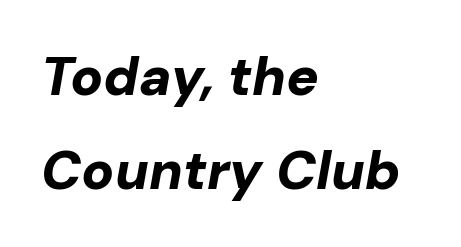
Note the varied advance widths — an 'i' is clearly narrower than an 'm'. There is no visible air inserted between adjacent glyphs. Caption: bold face, heavy strokes. These lines were composed using italics. In CSS terms this would be text-align: left. Descender tails drop into unmarked territory.
